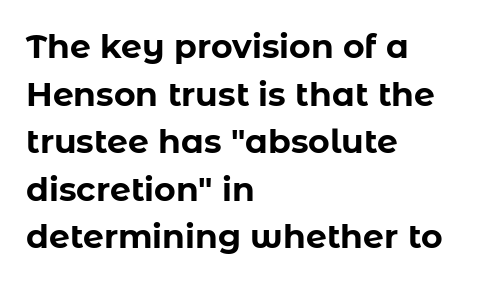
Q: Is the text bold? A: Yes.
Q: Is the text italic (slanted)? A: No, it is upright.
Q: Is the typeface a serif or a sans-serif typeface? A: Sans-serif.
Q: Is the text underlined? A: No.
Q: How is the paragraph aligned? A: Left-aligned.
Q: Is the spacing between letters normal or unusually wide? A: Normal.
Q: Is the spacing between lines tight, normal or loose? A: Normal.
Q: Width (condensed, normal, or wide)? A: Normal.
Q: Stroke contrast? A: Low.
Q: x-height? A: Medium.
Q: Monospaced? A: No.
